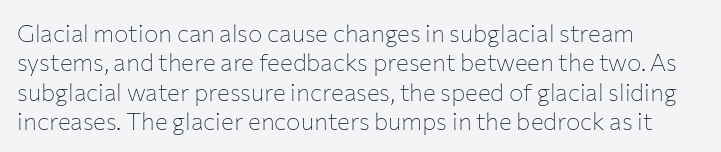
Notice how the stems are strictly vertical — no italics here. Standard letterfit; no display-style spreading of the glyphs. The space beneath each line is pristine and unruled. Counters stay open thanks to moderate or lighter strokes. A classic flush-left, rag-right setting is used for this passage.
